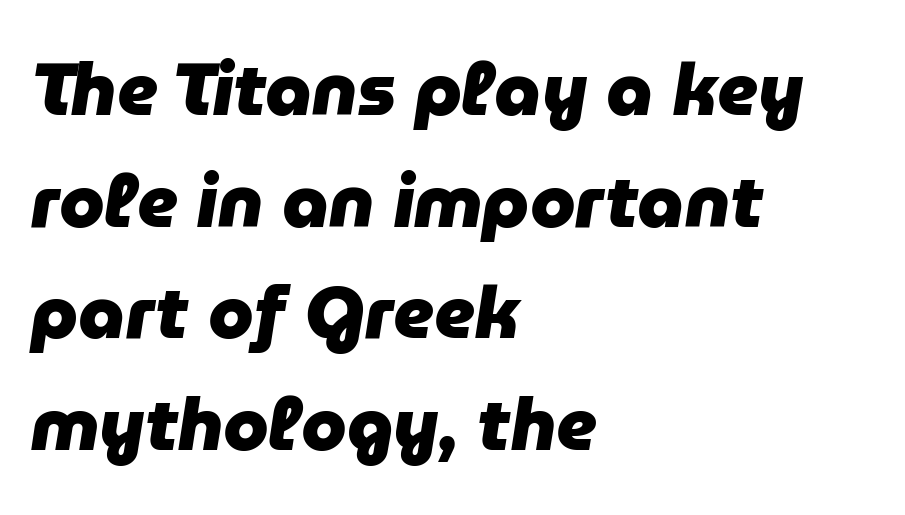
The image shows 73 px heavy type, italic (leaning right); set left-aligned, normal line spacing (1.53x), normal letter spacing, not underlined; low stroke contrast and a medium x-height.
